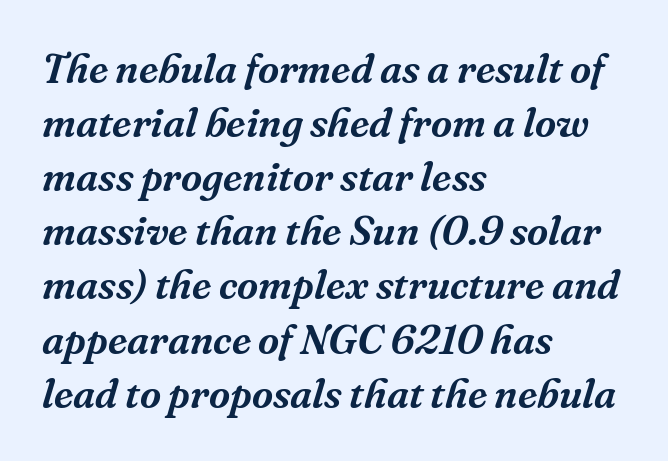
Q: Is the text italic (slanted)? A: Yes, it leans right by about 16 degrees.
Q: Is the typeface a serif or a sans-serif typeface? A: Serif.
Q: Is the text underlined? A: No.
Q: How is the paragraph aligned? A: Left-aligned.
Q: Is the spacing between letters normal or unusually wide? A: Normal.
Q: Is the spacing between lines tight, normal or loose? A: Normal.
Q: Width (condensed, normal, or wide)? A: Normal.
Q: Stroke contrast? A: Medium.
Q: x-height? A: Medium.
Q: Monospaced? A: No.
